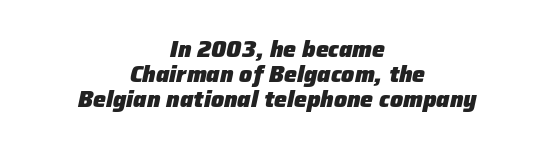
Q: Is the text bold? A: Yes.
Q: Is the text italic (slanted)? A: Yes, it leans right by about 12 degrees.
Q: Is the text underlined? A: No.
Q: How is the paragraph aligned? A: Centered.
Q: Is the spacing between letters normal or unusually wide? A: Normal.
Q: Is the spacing between lines tight, normal or loose? A: Tight.
